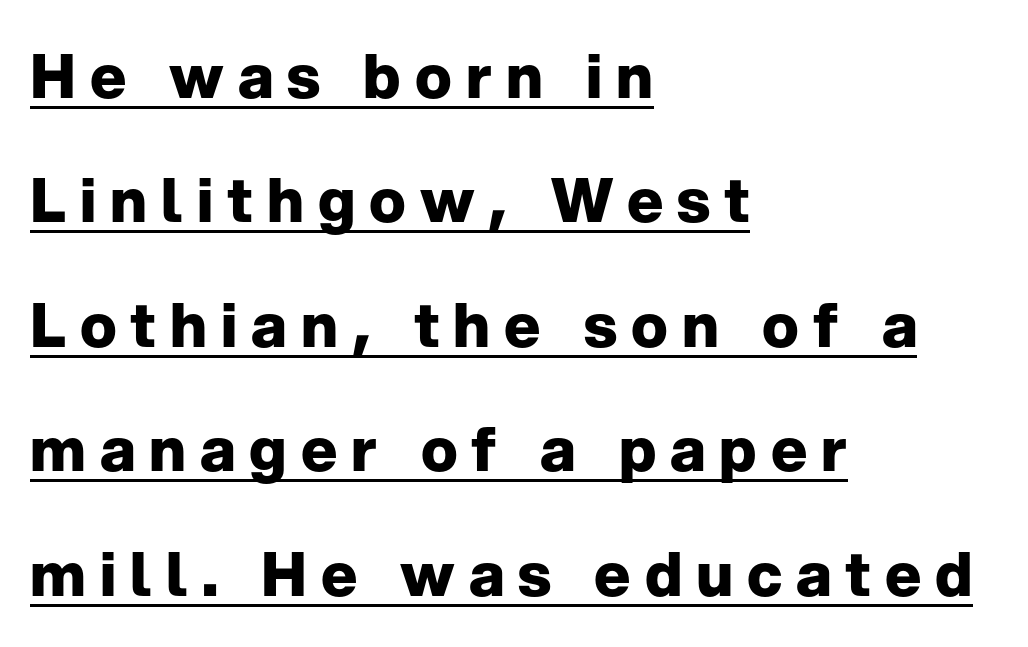
Q: Is the text bold? A: Yes.
Q: Is the text italic (slanted)? A: No, it is upright.
Q: Is the typeface a serif or a sans-serif typeface? A: Sans-serif.
Q: Is the text underlined? A: Yes.
Q: How is the paragraph aligned? A: Left-aligned.
Q: Is the spacing between letters normal or unusually wide? A: Unusually wide.
Q: Is the spacing between lines tight, normal or loose? A: Loose.
Q: Width (condensed, normal, or wide)? A: Normal.
Q: Stroke contrast? A: Low.
Q: x-height? A: Medium.
Q: Monospaced? A: No.
